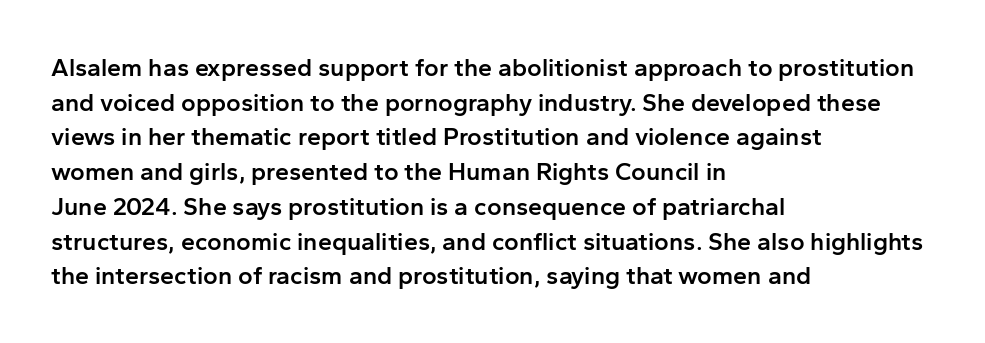
Q: Is the text bold? A: Semi-bold.
Q: Is the text italic (slanted)? A: No, it is upright.
Q: Is the text underlined? A: No.
Q: How is the paragraph aligned? A: Left-aligned.
Q: Is the spacing between letters normal or unusually wide? A: Normal.
Q: Is the spacing between lines tight, normal or loose? A: Normal.
